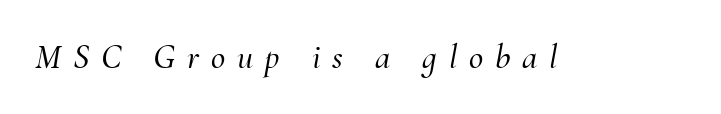
Q: Is the text italic (slanted)? A: Yes, it leans right by about 10 degrees.
Q: Is the typeface a serif or a sans-serif typeface? A: Serif.
Q: Is the text underlined? A: No.
Q: Is the spacing between letters normal or unusually wide? A: Unusually wide.
Q: Width (condensed, normal, or wide)? A: Normal.
Q: Stroke contrast? A: Medium.
Q: x-height? A: Small.
Q: Monospaced? A: No.
